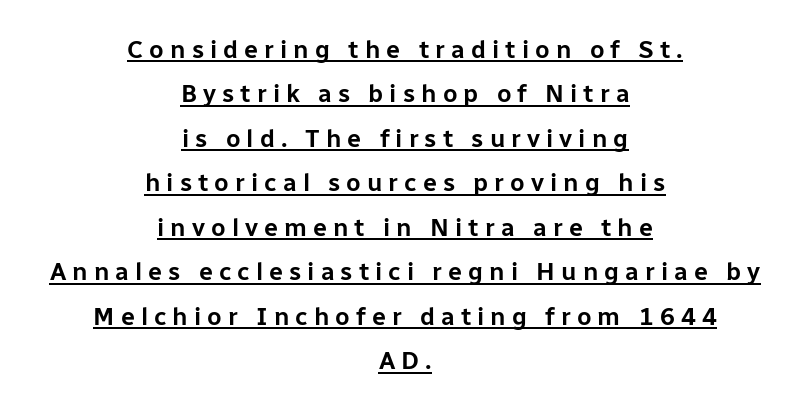
The lettering stays uniformly vertical, giving the passage a roman look. Reading down the block, each line starts at a different indent, mirrored at its end. This rendering features underlined lettering. The type is letterspaced generously, with wide tracking.
